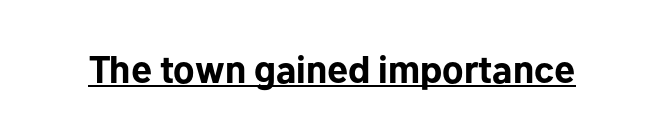
The image shows 38 px bold sans-serif type, upright; set normal letter spacing, underlined; low stroke contrast and a medium x-height.
